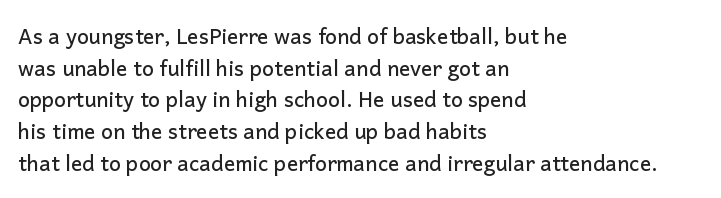
The image shows 21 px text type, upright; set left-aligned, normal line spacing (1.51x), normal letter spacing, not underlined.
